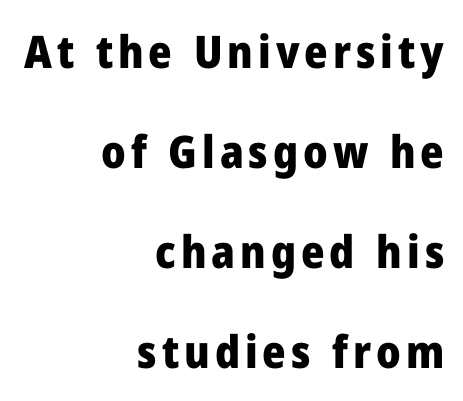
{"serif": "no", "italic": "no", "bold": "yes", "weight": "heavy", "width": "normal", "stroke_contrast": "low", "x_height": "medium", "monospaced": "no", "underline": "no", "align": "right", "line_spacing": "loose", "line_spacing_ratio": 2.22, "glyph_px": 45}
